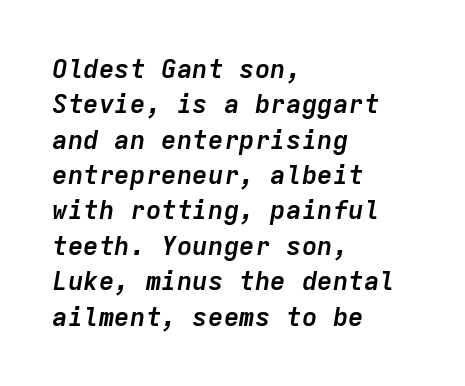
A typesetter would mark this as italic. Heavy, bold letterforms. The face used here is rendered with its standard letterfit. The space directly below the letters is spotless. A typesetter would call this leading conventional body-copy spacing.
